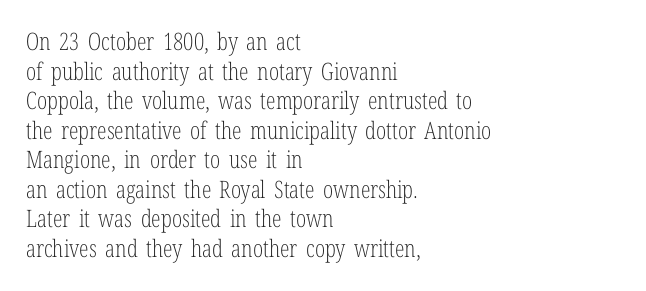
The image shows 24 px text type, upright; set left-aligned, line spacing 1.23x, normal letter spacing, not underlined.
